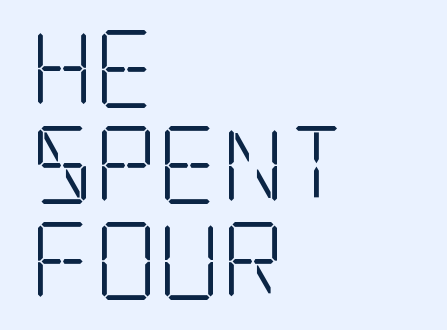
Q: Is the text bold? A: No.
Q: Is the text italic (slanted)? A: No, it is upright.
Q: Is the typeface a serif or a sans-serif typeface? A: Serif.
Q: Is the text underlined? A: No.
Q: How is the paragraph aligned? A: Left-aligned.
Q: Is the spacing between letters normal or unusually wide? A: Normal.
Q: Width (condensed, normal, or wide)? A: Condensed.
Q: Stroke contrast? A: Low.
Q: x-height? A: Large.
